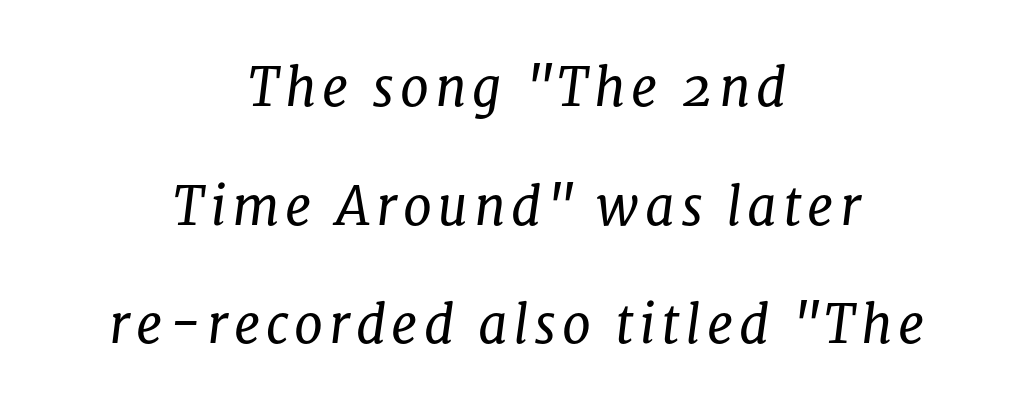
The rendering uses natural spacing where letterforms have individual widths. No heavy texture on the line: the type isn't bold. The rendering positions every line midway between the sides. Letterform terminals end in serifs throughout the passage.
